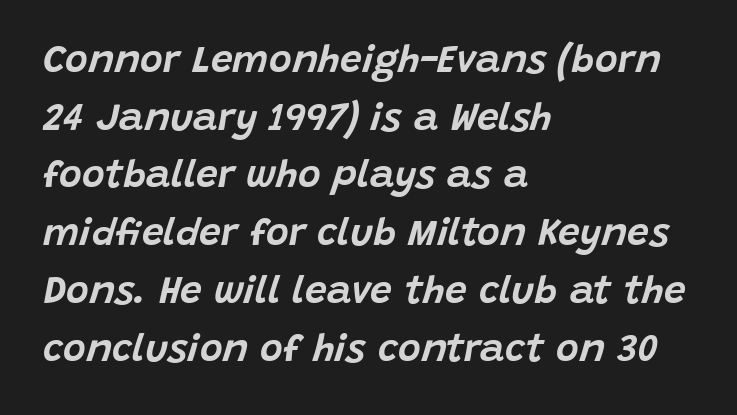
A typesetter would call this leading conventional body-copy spacing. The passage shown is typed in a proportional face where columns would drift. Alignment: flush left. Observe the ordinary spacing: letters are neighbours, not strangers. The axis of the letterforms is tilted away from vertical.
